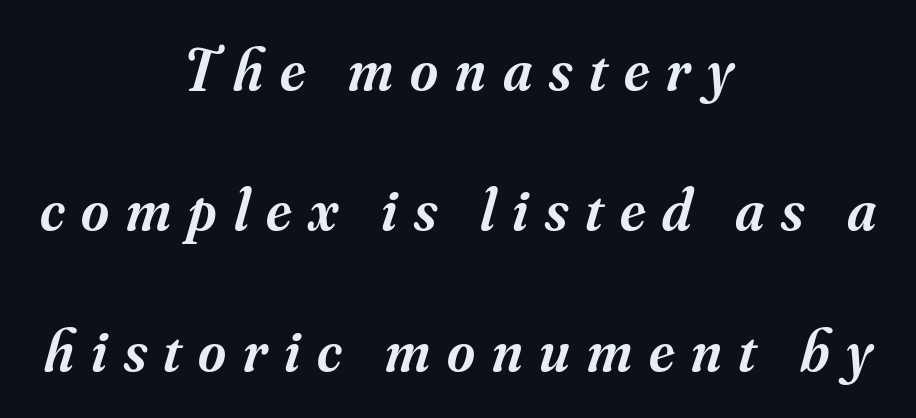
A serif font was chosen for this passage. The rendering uses a semibold face; strokes are thickened but not to full bold. The space between consecutive lines is lavish. If you drew a line through each stem, it would be angled. The compositor balanced each line on the midline.
